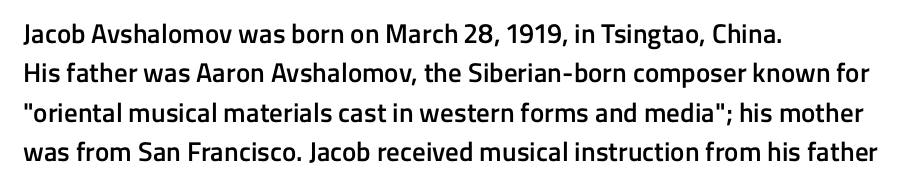
The image shows 27 px text type, upright; set left-aligned, normal line spacing (1.46x), normal letter spacing, not underlined.
